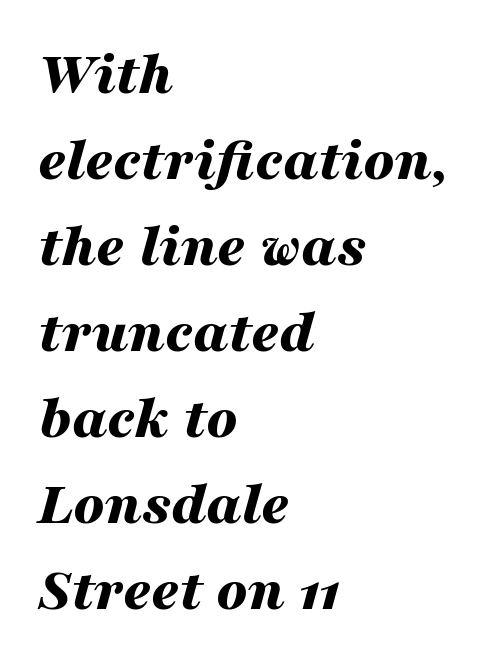
The image shows 61 px bold, wide type, italic (leaning right); set left-aligned, normal line spacing (1.41x), normal letter spacing, not underlined; medium stroke contrast and a medium x-height.
